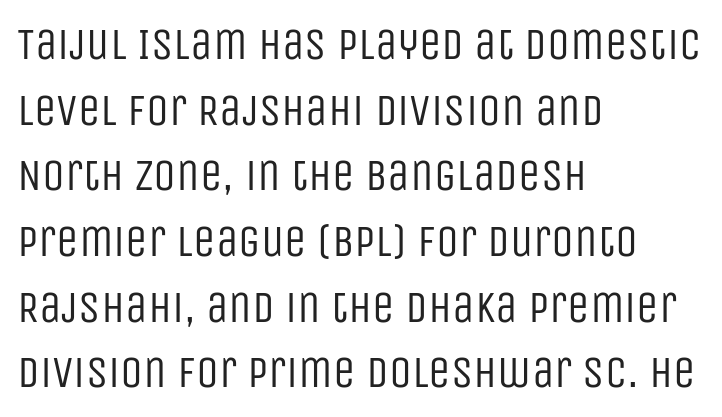
Q: Is the text bold? A: No.
Q: Is the text italic (slanted)? A: No, it is upright.
Q: Is the typeface a serif or a sans-serif typeface? A: Sans-serif.
Q: Is the text underlined? A: No.
Q: How is the paragraph aligned? A: Left-aligned.
Q: Is the spacing between letters normal or unusually wide? A: Normal.
Q: Is the spacing between lines tight, normal or loose? A: Normal.
Q: Width (condensed, normal, or wide)? A: Condensed.
Q: Stroke contrast? A: Low.
Q: x-height? A: Large.
Q: Monospaced? A: No.
